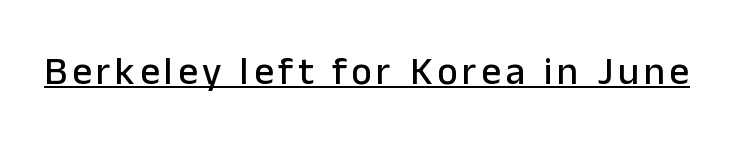
Does the type have serifs? No, each stem ends abruptly. The face used here is proportionally spaced, like ordinary book or web type. Notice how a bar underscores the lettering throughout. In terms of posture, this sample is upright.
